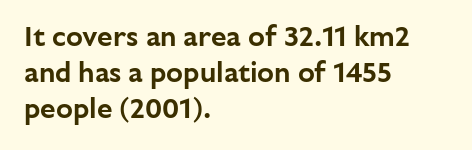
{"serif": "no", "italic": "no", "width": "normal", "stroke_contrast": "low", "x_height": "medium", "monospaced": "no", "underline": "no", "align": "left", "line_spacing": "normal", "line_spacing_ratio": 1.29, "letter_spacing": "normal", "letter_spacing_em": 0.0, "glyph_px": 28}
